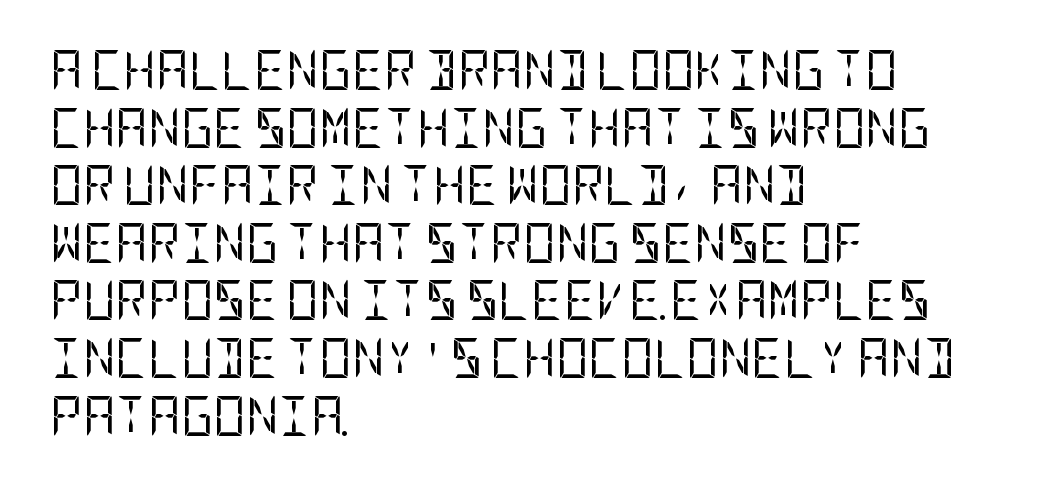
{"serif": "no", "italic": "no", "bold": "no", "weight": "regular", "width": "condensed", "stroke_contrast": "low", "x_height": "large", "underline": "no", "align": "left", "line_spacing": "normal", "line_spacing_ratio": 1.44, "letter_spacing": "normal", "letter_spacing_em": 0.0, "glyph_px": 40}
